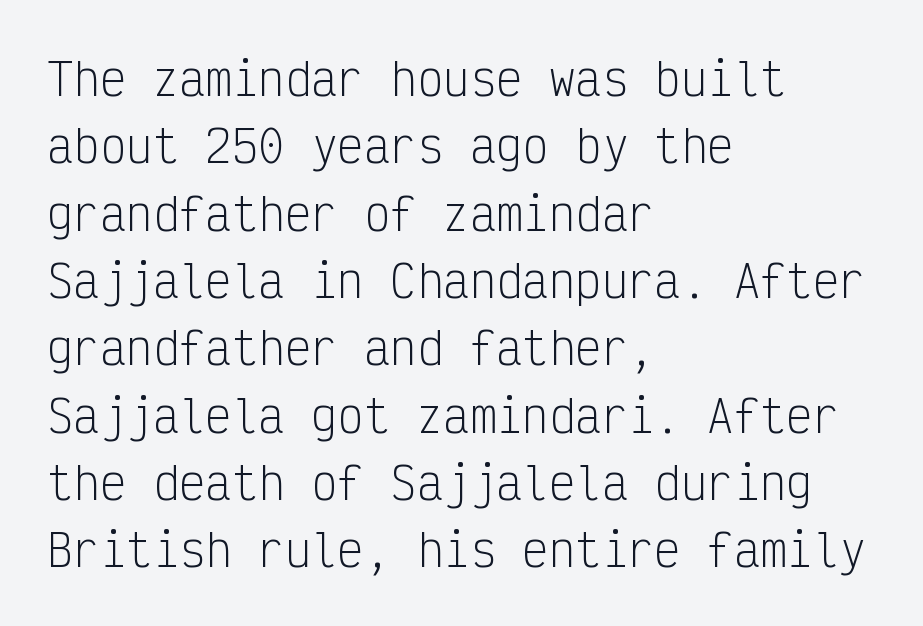
{"serif": "no", "italic": "no", "bold": "no", "weight": "light", "width": "condensed", "stroke_contrast": "low", "x_height": "medium", "monospaced": "yes", "underline": "no", "align": "left", "line_spacing": "normal", "line_spacing_ratio": 1.53, "letter_spacing": "normal", "letter_spacing_em": 0.0, "glyph_px": 44}
